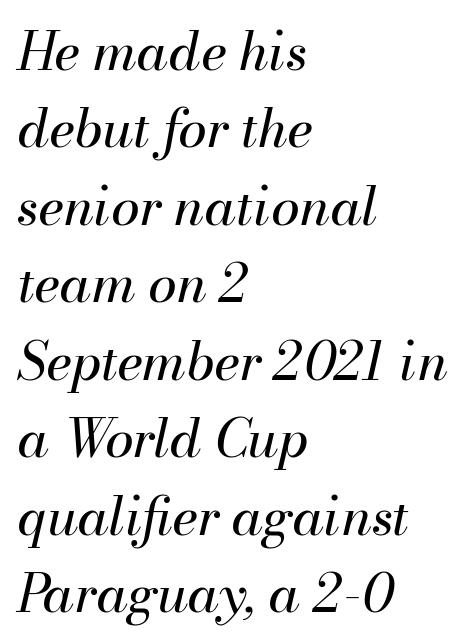
The image shows 52 px regular-weight type, italic (leaning right); set left-aligned, normal line spacing (1.49x), normal letter spacing, not underlined; medium stroke contrast and a small x-height.
